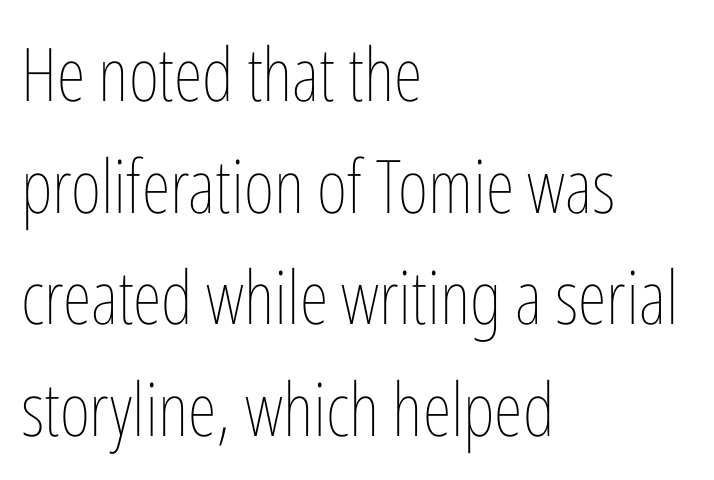
{"italic": "no", "bold": "no", "weight": "thin", "width": "condensed", "stroke_contrast": "low", "x_height": "medium", "monospaced": "no", "underline": "no", "align": "left", "line_spacing": "normal", "line_spacing_ratio": 1.51, "letter_spacing": "normal", "letter_spacing_em": 0.0, "glyph_px": 74}
